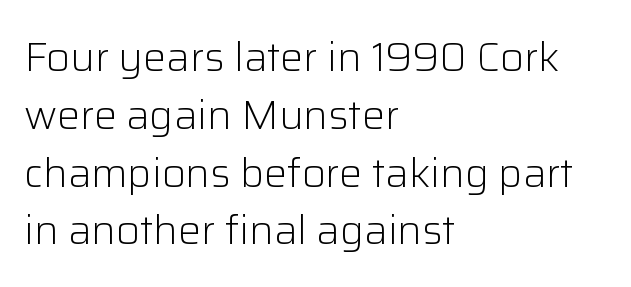
The rendering uses natural spacing where letterforms have individual widths. Weight: in the light-to-regular range. The text was rendered using a sans face with plain stroke endings. Compared with typical body copy, the letter spacing here is the same. Short and long lines alike share a common starting point at left. Type without underlining.
